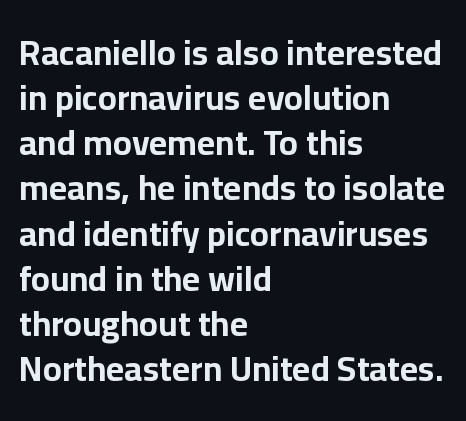
{"serif": "no", "italic": "no", "bold": "yes", "weight": "bold", "width": "normal", "stroke_contrast": "low", "x_height": "medium", "monospaced": "no", "underline": "no", "align": "left", "line_spacing": "normal", "line_spacing_ratio": 1.29, "letter_spacing": "normal", "letter_spacing_em": 0.0, "glyph_px": 35}
